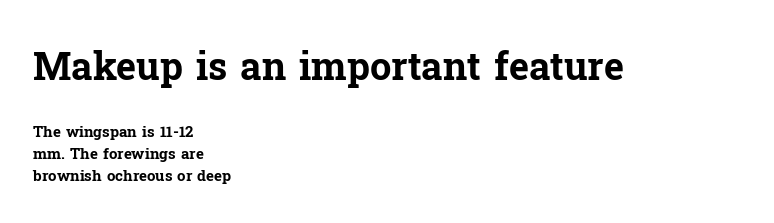
{"serif": "yes", "italic": "no", "bold": "yes", "weight": "bold", "width": "normal", "stroke_contrast": "low", "x_height": "medium", "monospaced": "no", "underline": "no", "align": "left", "line_spacing": "normal", "line_spacing_ratio": 1.45, "letter_spacing": "normal", "letter_spacing_em": 0.0, "larger_block": "first", "size_ratio": 2.53, "glyph_px": 38}
